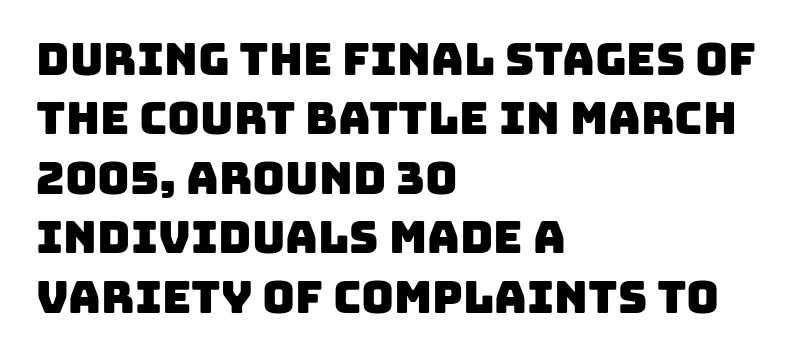
Spacing between characters is what you'd get straight out of the box. Honestly, the row spacing looks completely unremarkable. The characters display no serif detailing; their extremities are plain. Do the characters align in a grid? No, the font is proportional. The paragraph shown leans on its left margin.
